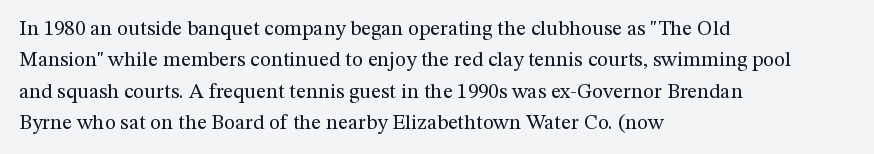
The image shows 21 px text type, upright; set left-aligned, normal line spacing (1.5x), normal letter spacing, not underlined.
